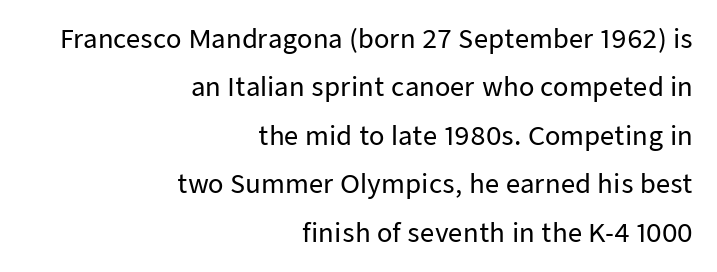
Q: Is the text italic (slanted)? A: No, it is upright.
Q: Is the text underlined? A: No.
Q: How is the paragraph aligned? A: Right-aligned.
Q: Is the spacing between letters normal or unusually wide? A: Normal.
Q: Is the spacing between lines tight, normal or loose? A: Loose.
